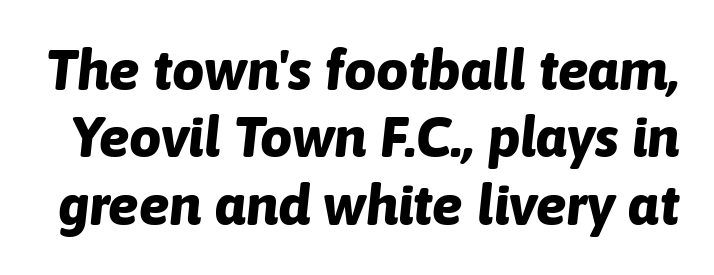
The font's italic variant was chosen for this text. Check under the words: just untouched page. Inter-character spacing is left at the font's built-in metrics. This sample has the flowing, uneven cadence of proportional lettering.
